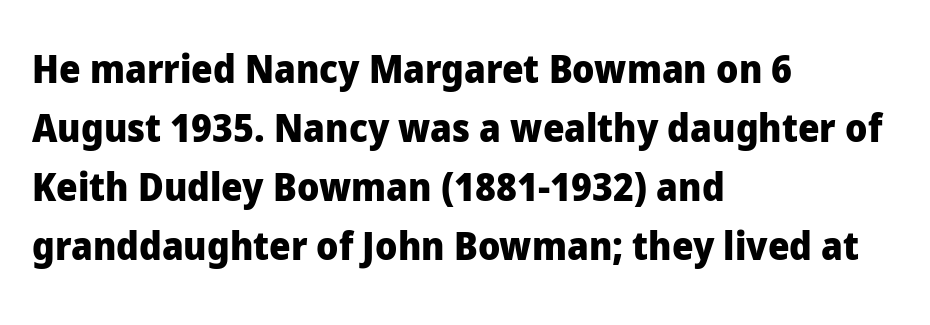
You could not count columns in this text — the font is proportionally spaced. This sample keeps an unexceptional amount of space between lines. Layout note: lines flush left. Words float on clear page, feet unadorned. The passage shown has conventional tracking throughout. Every character sits straight up, as roman type does.
